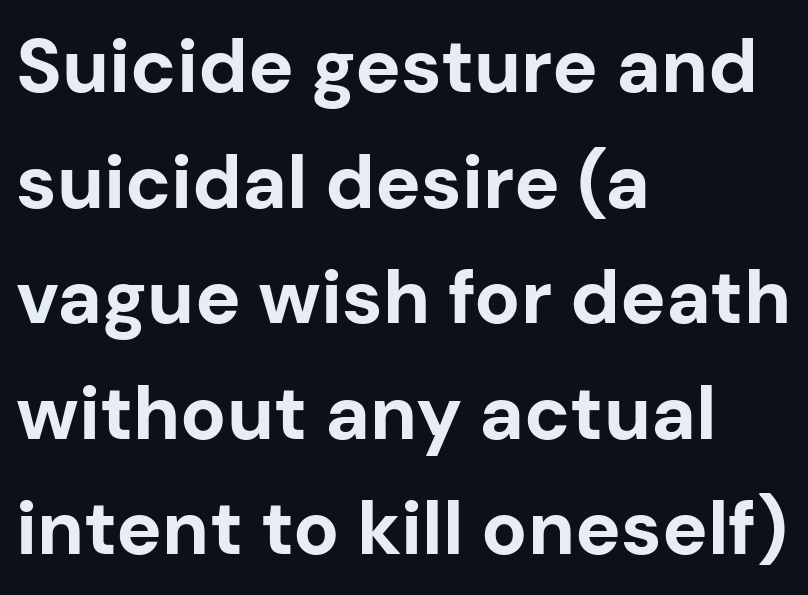
{"serif": "no", "italic": "no", "bold": "yes", "weight": "bold", "width": "normal", "stroke_contrast": "low", "x_height": "medium", "monospaced": "no", "underline": "no", "align": "left", "line_spacing": "normal", "line_spacing_ratio": 1.52, "letter_spacing": "normal", "letter_spacing_em": 0.0, "glyph_px": 76}
